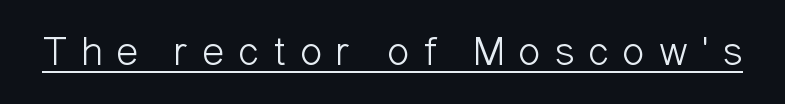
Students, observe the line beneath the letters — that is underlining. Stem width sits at or under what a default text font uses. A typesetter would call this proportional, since set widths differ per character. It's the straight-up-and-down kind of type.
